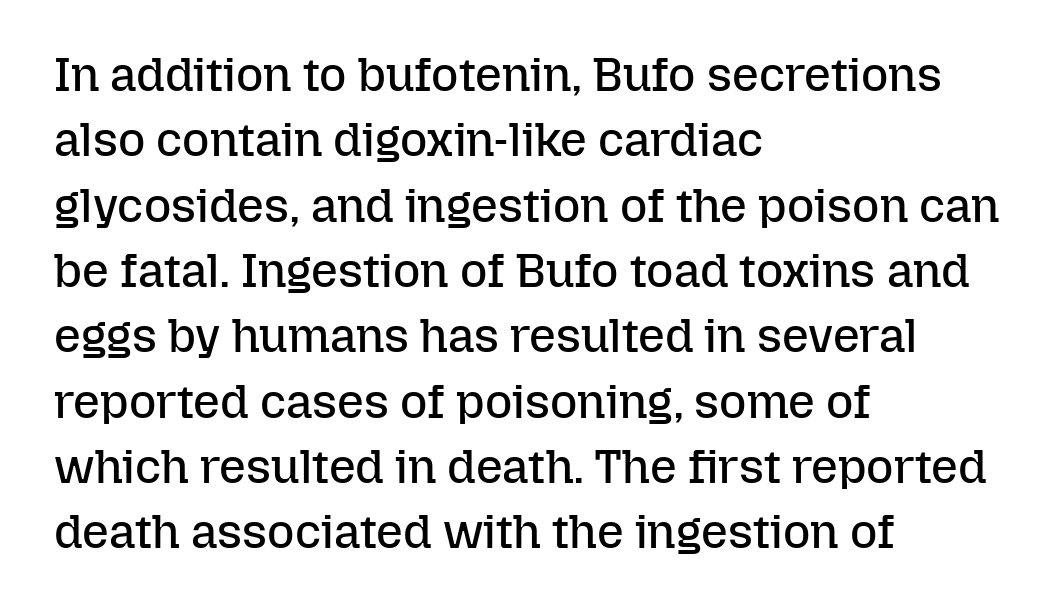
Q: Is the text bold? A: No.
Q: Is the text italic (slanted)? A: No, it is upright.
Q: Is the text underlined? A: No.
Q: How is the paragraph aligned? A: Left-aligned.
Q: Is the spacing between letters normal or unusually wide? A: Normal.
Q: Is the spacing between lines tight, normal or loose? A: Normal.
Q: Width (condensed, normal, or wide)? A: Normal.
Q: Stroke contrast? A: Low.
Q: x-height? A: Medium.
Q: Monospaced? A: No.
